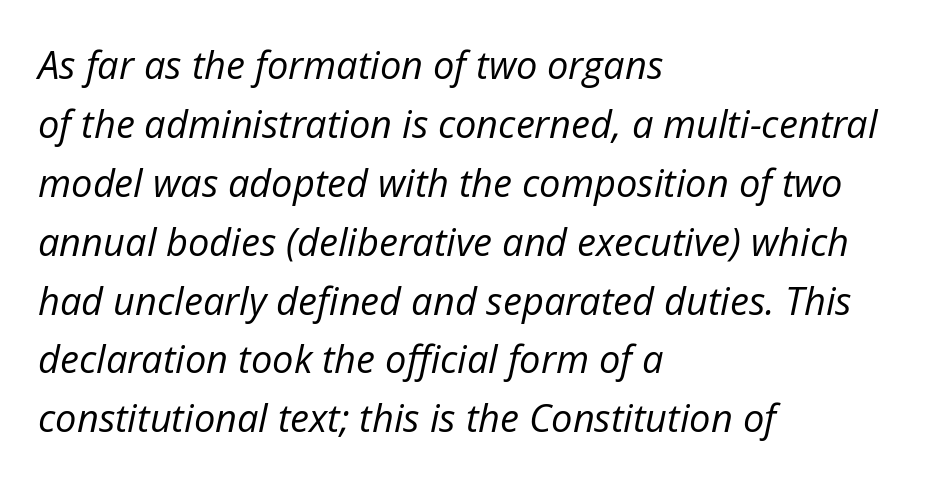
The string is rendered with underlining switched off. An italicized treatment has been applied to the whole sample. The rendering uses natural spacing where letterforms have individual widths. Regular leading. These lines stack with their left ends in a neat column.
